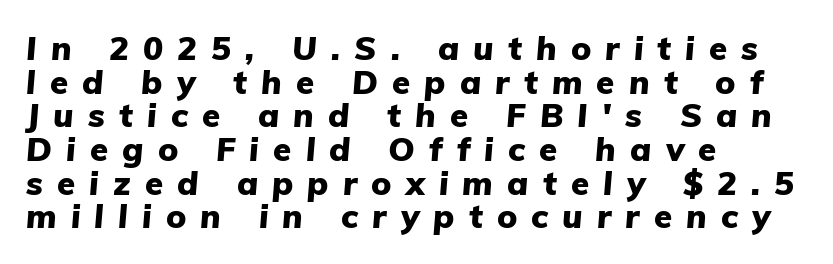
{"italic": "yes", "lean": "right", "slant_degrees": 5, "bold": "yes", "weight": "heavy", "width": "normal", "stroke_contrast": "low", "x_height": "medium", "monospaced": "no", "underline": "no", "align": "left", "line_spacing": "tight", "line_spacing_ratio": 1.02, "letter_spacing": "wide", "letter_spacing_em": 0.43, "glyph_px": 33}
